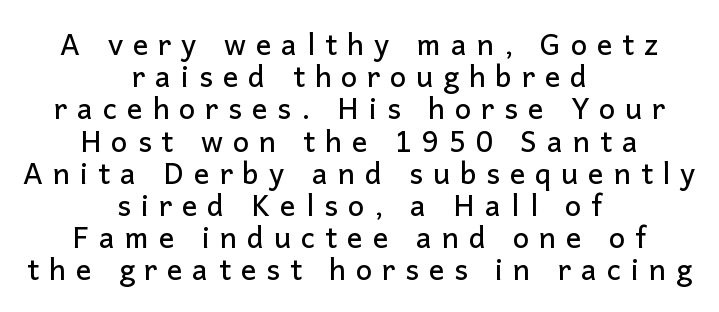
Q: Is the text italic (slanted)? A: No, it is upright.
Q: Is the typeface a serif or a sans-serif typeface? A: Sans-serif.
Q: Is the text underlined? A: No.
Q: How is the paragraph aligned? A: Centered.
Q: Is the spacing between letters normal or unusually wide? A: Unusually wide.
Q: Is the spacing between lines tight, normal or loose? A: Tight.
Q: Width (condensed, normal, or wide)? A: Normal.
Q: Stroke contrast? A: Low.
Q: x-height? A: Medium.
Q: Monospaced? A: No.
